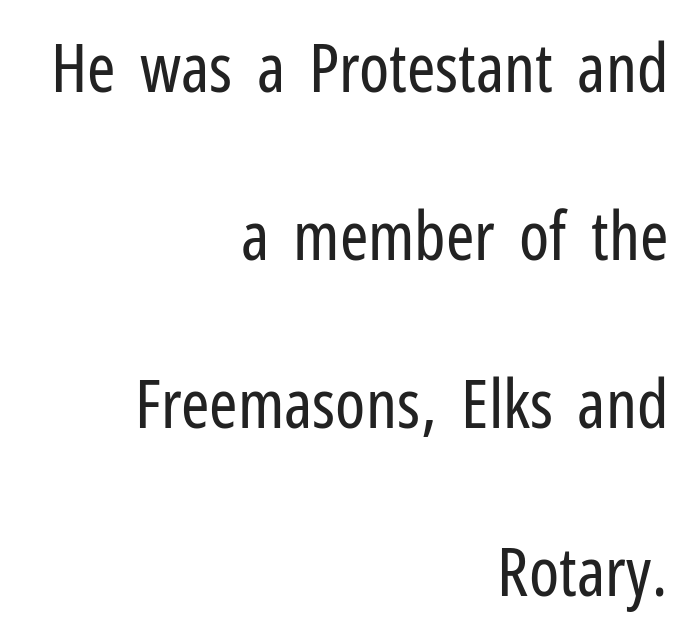
How would I describe the line gaps? Wide and relaxed. The face used here is proportionally spaced, like ordinary book or web type. The face used here is a sans, in the tradition of grotesques and geometrics. On a weight scale, this lands at 450 or below.
